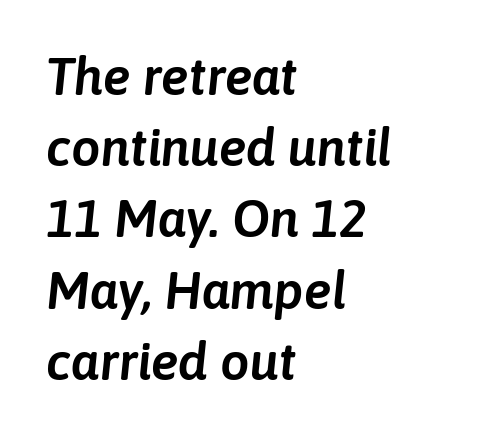
{"italic": "yes", "lean": "right", "slant_degrees": 6, "width": "normal", "stroke_contrast": "low", "x_height": "medium", "monospaced": "no", "underline": "no", "align": "left", "line_spacing": "normal", "line_spacing_ratio": 1.37, "letter_spacing": "normal", "letter_spacing_em": 0.0, "glyph_px": 52}
